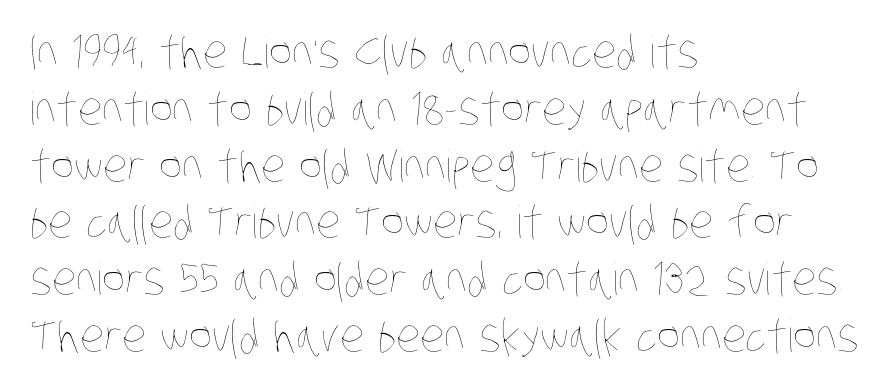
Q: Is the text bold? A: No.
Q: Is the text underlined? A: No.
Q: How is the paragraph aligned? A: Left-aligned.
Q: Is the spacing between letters normal or unusually wide? A: Normal.
Q: Is the spacing between lines tight, normal or loose? A: Normal.
Q: Width (condensed, normal, or wide)? A: Condensed.
Q: Stroke contrast? A: Low.
Q: x-height? A: Large.
Q: Monospaced? A: No.
